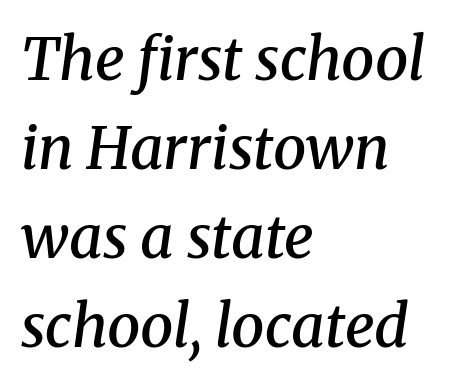
Normally led — the rows are evenly, conventionally spaced. In terms of posture, this sample is oblique. Letter spacing: default. Descender tails drop into unmarked territory. Left-aligned paragraph, ragged on the right.
